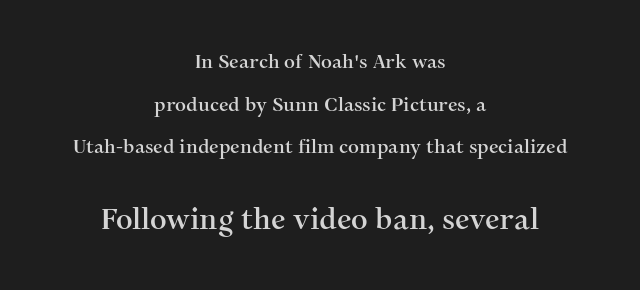
Is there much room between lines? Yes — plenty of vertical air separates them. Compared with a flush-left layout, this one balances lines on the center instead. Tracking value appears to be zero — textbook default spacing. A typesetter would label this face a serif. The strip under each line holds only bare page. The rendering uses natural spacing where letterforms have individual widths.
